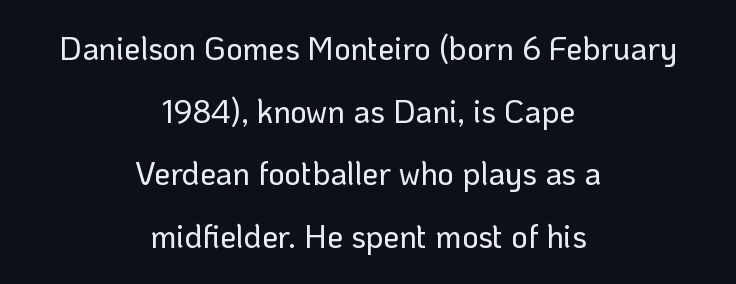
{"serif": "no", "italic": "no", "width": "normal", "stroke_contrast": "low", "x_height": "medium", "monospaced": "no", "underline": "no", "align": "center", "line_spacing": "loose", "line_spacing_ratio": 1.96, "letter_spacing": "normal", "letter_spacing_em": 0.0, "glyph_px": 32}
